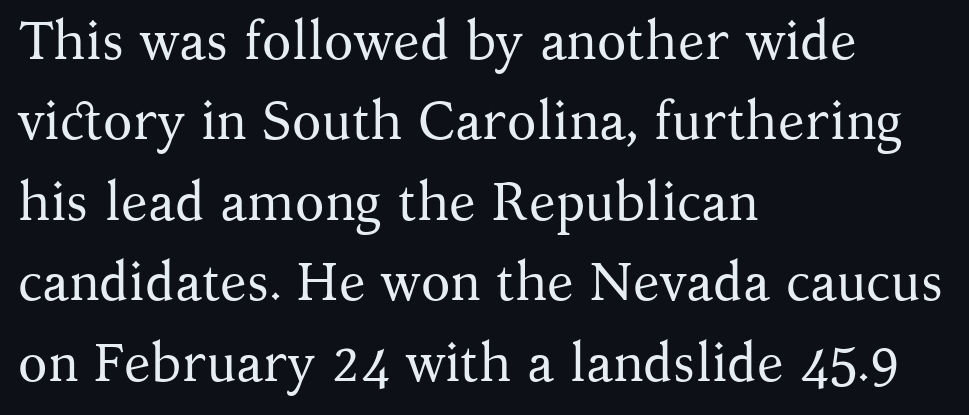
{"serif": "yes", "italic": "no", "bold": "no", "weight": "regular", "width": "normal", "stroke_contrast": "medium", "x_height": "medium", "monospaced": "no", "underline": "no", "align": "left", "line_spacing": "normal", "line_spacing_ratio": 1.49, "letter_spacing": "normal", "letter_spacing_em": 0.0, "glyph_px": 54}
